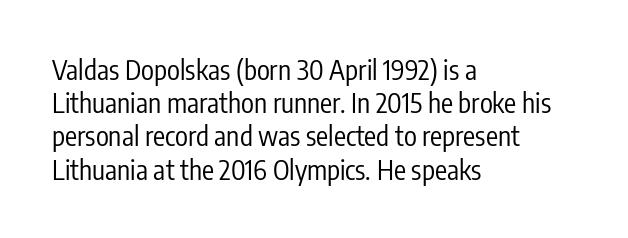
The zone under the glyphs is completely vacant. The passage is arranged the way most books set body copy — flush left. The type sits square on the baseline with zero lean. Weight: in the light-to-regular range. In terms of letterspacing, this is plain default setting.
